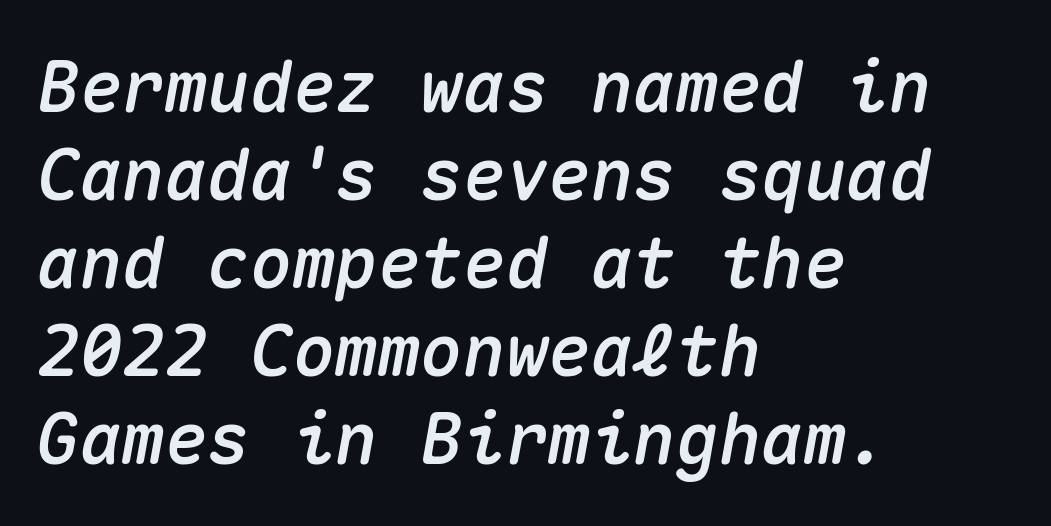
Q: Is the text italic (slanted)? A: Yes, it leans right by about 10 degrees.
Q: Is the text underlined? A: No.
Q: How is the paragraph aligned? A: Left-aligned.
Q: Is the spacing between letters normal or unusually wide? A: Normal.
Q: Width (condensed, normal, or wide)? A: Normal.
Q: Stroke contrast? A: Medium.
Q: x-height? A: Medium.
Q: Monospaced? A: Yes.
